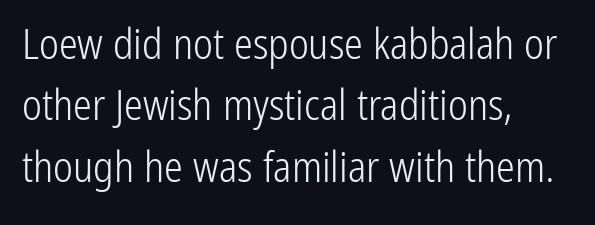
The image shows 42 px light, condensed sans-serif type, upright; set left-aligned, normal line spacing (1.46x), normal letter spacing, not underlined; low stroke contrast and a medium x-height.
